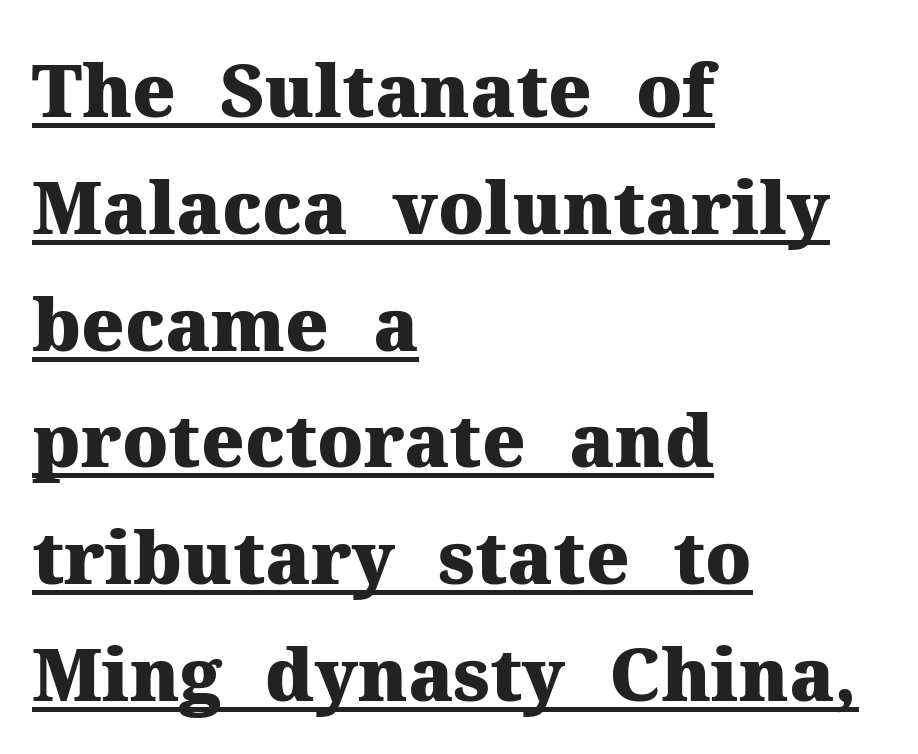
Q: Is the text bold? A: Yes.
Q: Is the text italic (slanted)? A: No, it is upright.
Q: Is the typeface a serif or a sans-serif typeface? A: Serif.
Q: Is the text underlined? A: Yes.
Q: How is the paragraph aligned? A: Left-aligned.
Q: Is the spacing between letters normal or unusually wide? A: Normal.
Q: Is the spacing between lines tight, normal or loose? A: Normal.
Q: Width (condensed, normal, or wide)? A: Normal.
Q: Stroke contrast? A: Medium.
Q: x-height? A: Medium.
Q: Monospaced? A: No.
